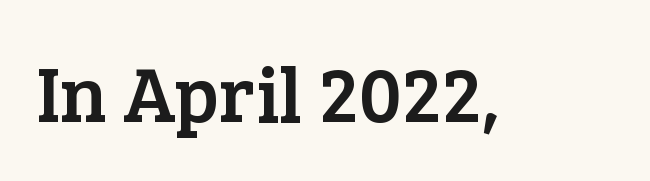
{"serif": "yes", "italic": "no", "width": "normal", "stroke_contrast": "low", "x_height": "medium", "monospaced": "no", "underline": "no", "letter_spacing": "normal", "letter_spacing_em": 0.0, "glyph_px": 79}
